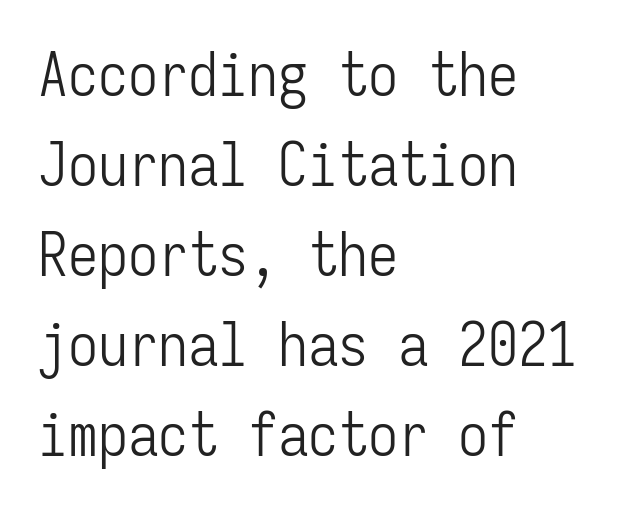
It's the straight-up-and-down kind of type. All the whitespace from short lines collects on the right. Short note: letters normally spaced. Heft: none added — not bold.
